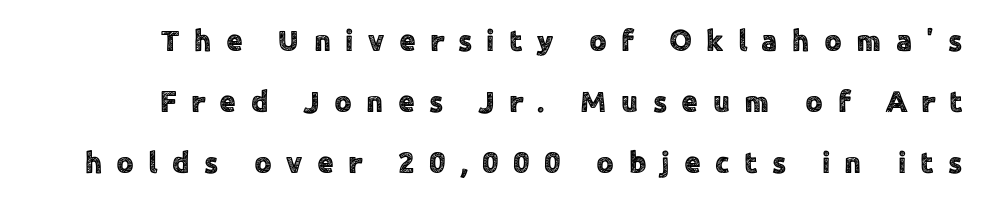
{"serif": "no", "italic": "no", "width": "normal", "x_height": "medium", "monospaced": "no", "underline": "no", "line_spacing": "loose", "line_spacing_ratio": 2.03, "letter_spacing": "wide", "letter_spacing_em": 0.48, "glyph_px": 30}
